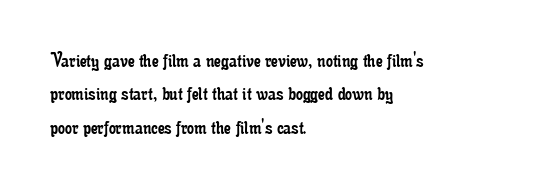
The image shows 22 px text type, upright; set left-aligned, normal line spacing (1.52x), normal letter spacing, not underlined.
